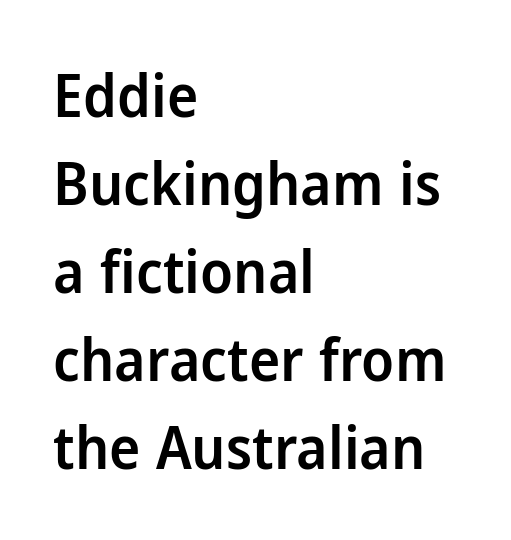
The image shows 59 px semibold sans-serif type, upright; set left-aligned, normal line spacing (1.49x), normal letter spacing, not underlined; low stroke contrast and a medium x-height.
